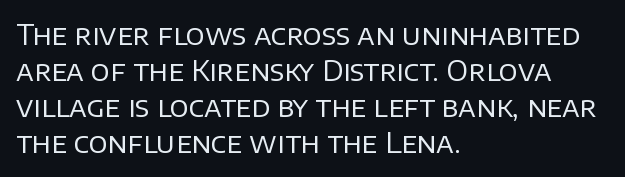
The rendering uses natural spacing where letterforms have individual widths. Every row of glyphs begins at an identical x-position on the left. The passage shown has conventional tracking throughout. Nothing heavy about these letters — not bold at all. Rule under the text: the space is simply empty.
